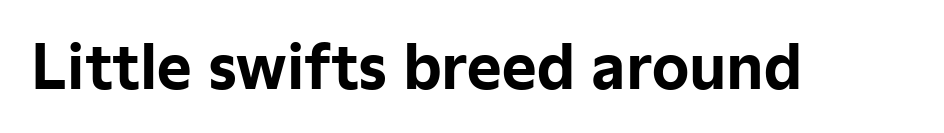
The zone under the glyphs is completely vacant. The designer went with a sans here, leaving each stem footless. A full-strength bold gives these letters their thick strokes. Is there any slant? The stems are plumb. You could not count columns in this text — the font is proportionally spaced.
